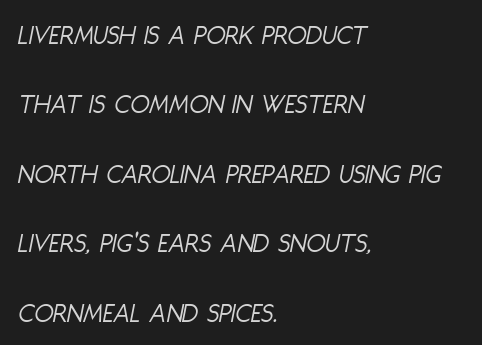
The cut favours lightness, reaching ordinary text weight at its darkest. Rendered with sloped, italic letterforms. The passage shown is not underscored anywhere. The letterforms sit shoulder to shoulder at normal distance. This sample trades compactness for vertical openness between lines. Teacher's note: observe the even left margin — that is flush-left alignment.
